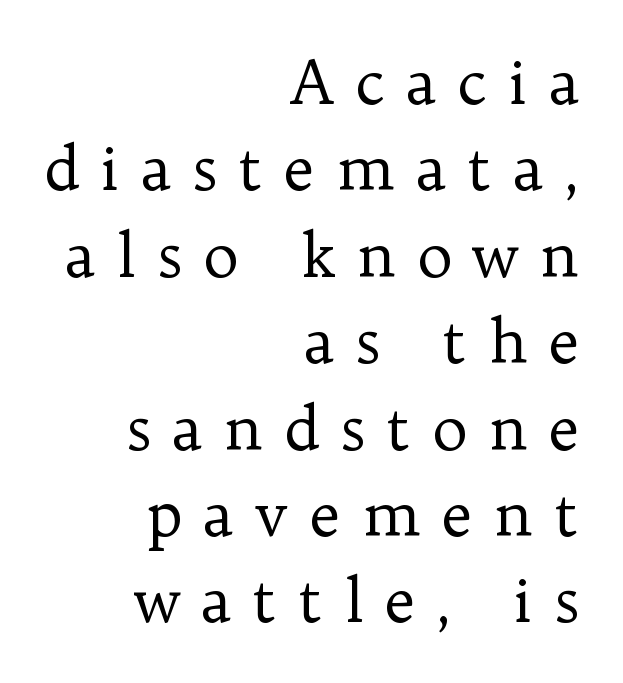
Q: Is the text bold? A: No.
Q: Is the text italic (slanted)? A: No, it is upright.
Q: Is the typeface a serif or a sans-serif typeface? A: Serif.
Q: Is the text underlined? A: No.
Q: How is the paragraph aligned? A: Right-aligned.
Q: Is the spacing between letters normal or unusually wide? A: Unusually wide.
Q: Is the spacing between lines tight, normal or loose? A: Normal.
Q: Width (condensed, normal, or wide)? A: Normal.
Q: Stroke contrast? A: Low.
Q: x-height? A: Medium.
Q: Monospaced? A: No.
